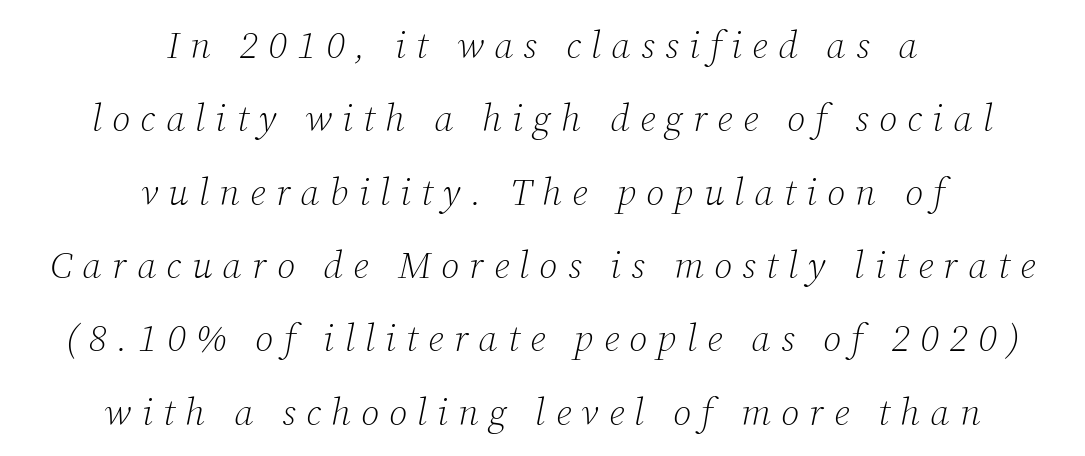
Beneath every word, the page is bare. Layout note: lines centered. Weight class: somewhere from thin through regular. The rendering uses natural spacing where letterforms have individual widths. The line texture is sparse and dotted thanks to wide tracking.
